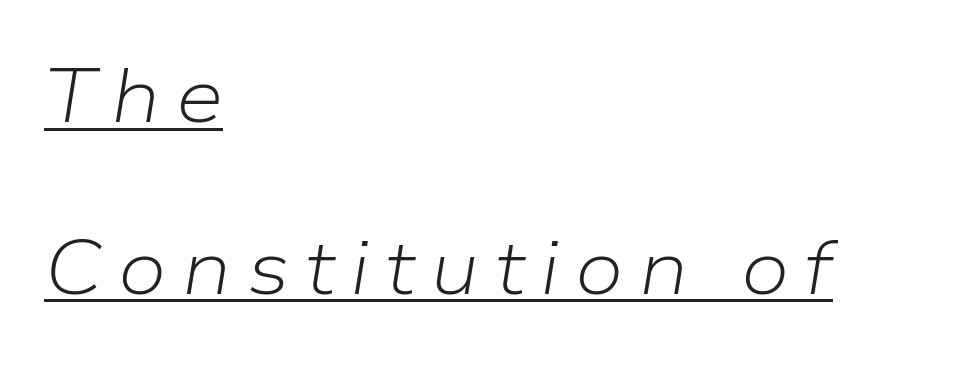
Q: Is the text bold? A: No.
Q: Is the text italic (slanted)? A: Yes, it leans right by about 9 degrees.
Q: Is the text underlined? A: Yes.
Q: How is the paragraph aligned? A: Left-aligned.
Q: Is the spacing between letters normal or unusually wide? A: Unusually wide.
Q: Is the spacing between lines tight, normal or loose? A: Loose.
Q: Width (condensed, normal, or wide)? A: Normal.
Q: Stroke contrast? A: Low.
Q: x-height? A: Medium.
Q: Monospaced? A: No.
